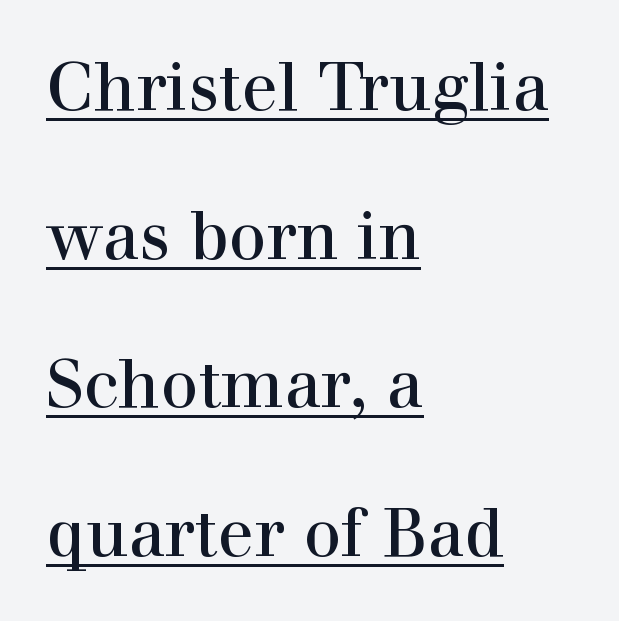
Observe the ordinary spacing: letters are neighbours, not strangers. This sample is left-justified, so line endings fall wherever the words run out. Each letter keeps its own natural width here, so spacing adapts to shape. This is serif lettering, the kind often seen in printed books. Baseline-to-baseline distance is far greater than the letter height.
